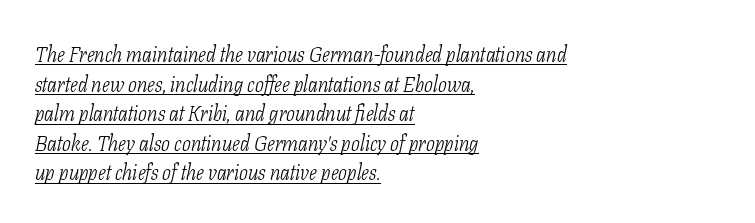
Compared with a centered layout, this one pins lines to the left instead. Stems here are at most as thick as an everyday book face. Leading: standard. Underline: present.
